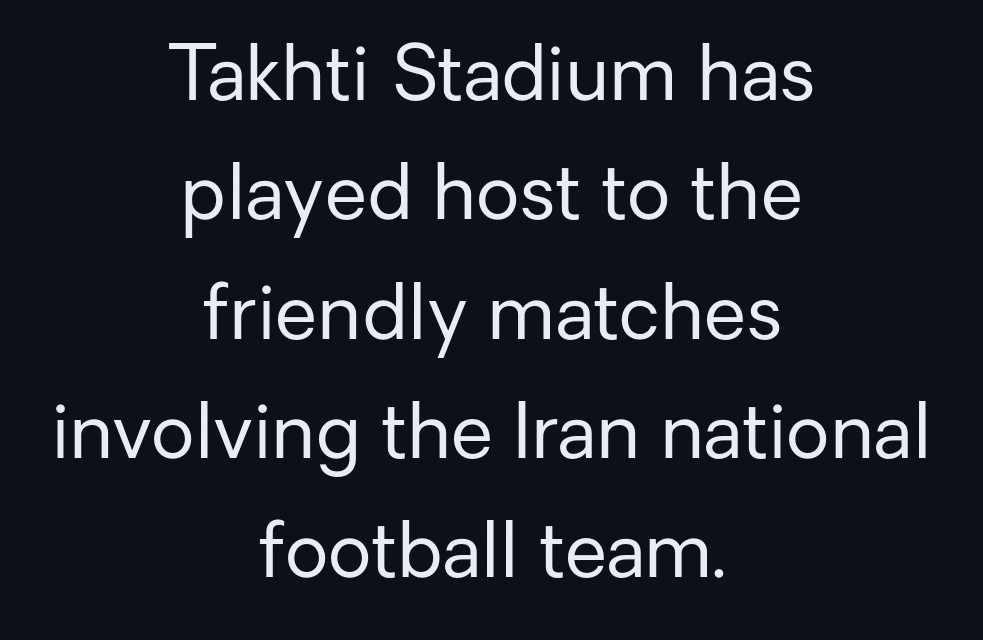
{"serif": "no", "italic": "no", "bold": "no", "weight": "regular", "width": "normal", "stroke_contrast": "low", "x_height": "medium", "monospaced": "no", "underline": "no", "align": "center", "line_spacing": "normal", "line_spacing_ratio": 1.57, "letter_spacing": "normal", "letter_spacing_em": 0.0, "glyph_px": 76}
